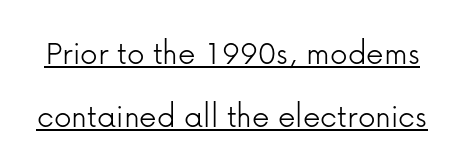
The image shows 35 px light sans-serif type, upright; set line spacing 1.8x, normal letter spacing, underlined; low stroke contrast and a medium x-height.
